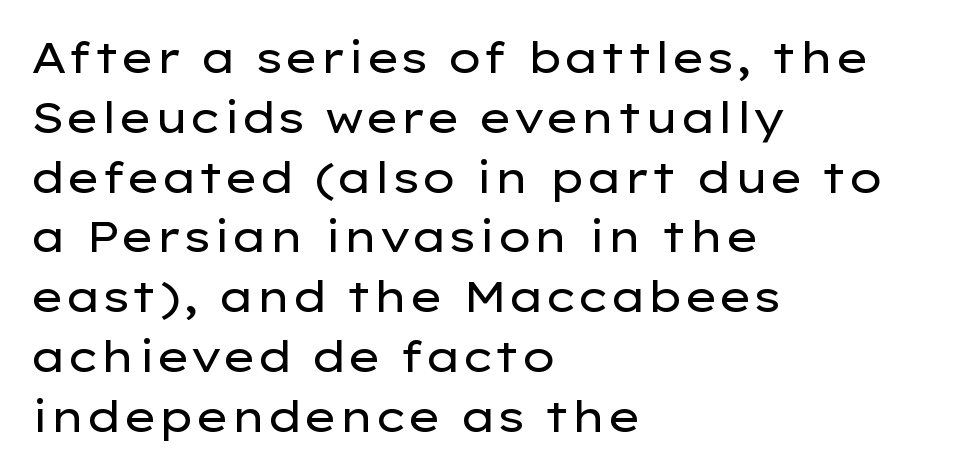
The image shows 43 px regular-weight, wide sans-serif type, upright; set left-aligned, normal line spacing (1.39x), normal letter spacing, not underlined; low stroke contrast and a medium x-height.
